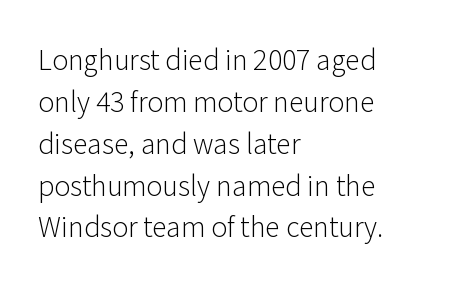
Q: Is the text bold? A: No.
Q: Is the text italic (slanted)? A: No, it is upright.
Q: Is the text underlined? A: No.
Q: How is the paragraph aligned? A: Left-aligned.
Q: Is the spacing between letters normal or unusually wide? A: Normal.
Q: Is the spacing between lines tight, normal or loose? A: Normal.
